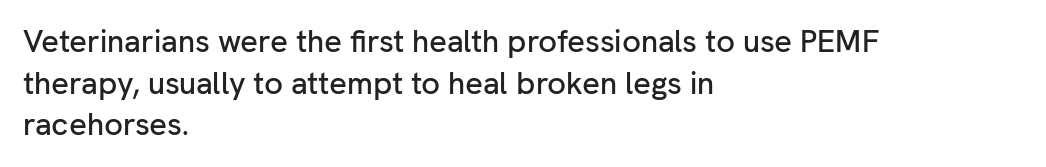
Q: Is the text italic (slanted)? A: No, it is upright.
Q: Is the typeface a serif or a sans-serif typeface? A: Sans-serif.
Q: Is the text underlined? A: No.
Q: How is the paragraph aligned? A: Left-aligned.
Q: Is the spacing between letters normal or unusually wide? A: Normal.
Q: Is the spacing between lines tight, normal or loose? A: Normal.
Q: Width (condensed, normal, or wide)? A: Normal.
Q: Stroke contrast? A: Low.
Q: x-height? A: Medium.
Q: Monospaced? A: No.
